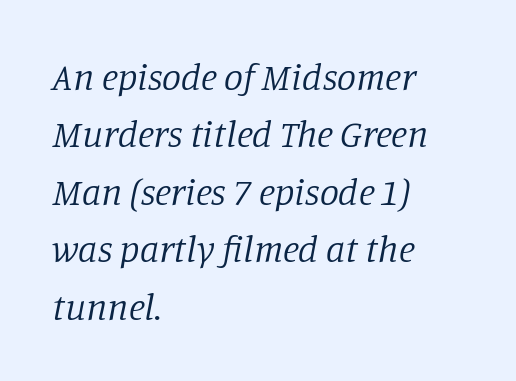
{"serif": "yes", "italic": "yes", "lean": "right", "slant_degrees": 11, "bold": "no", "weight": "regular", "width": "normal", "stroke_contrast": "low", "x_height": "large", "monospaced": "no", "underline": "no", "align": "left", "line_spacing": "normal", "line_spacing_ratio": 1.51, "letter_spacing": "normal", "letter_spacing_em": 0.0, "glyph_px": 38}
